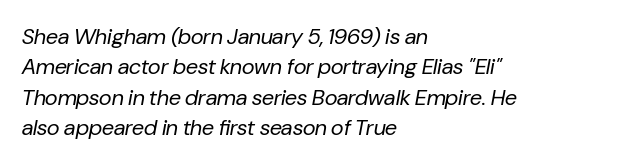
{"italic": "yes", "lean": "right", "slant_degrees": 10, "bold": "no", "underline": "no", "align": "left", "line_spacing": "normal", "line_spacing_ratio": 1.38, "letter_spacing": "normal", "letter_spacing_em": 0.0, "glyph_px": 22}
